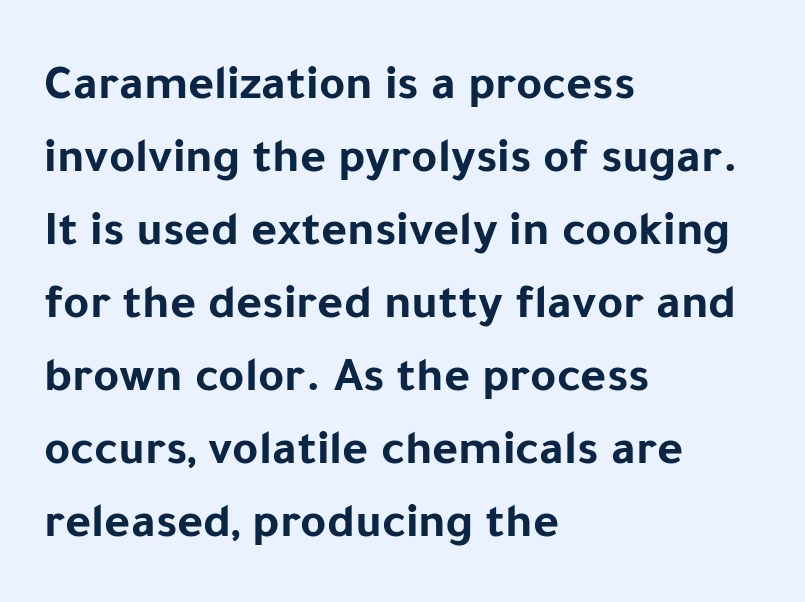
Q: Is the text bold? A: Yes.
Q: Is the text italic (slanted)? A: No, it is upright.
Q: Is the typeface a serif or a sans-serif typeface? A: Sans-serif.
Q: Is the text underlined? A: No.
Q: How is the paragraph aligned? A: Left-aligned.
Q: Is the spacing between letters normal or unusually wide? A: Normal.
Q: Is the spacing between lines tight, normal or loose? A: Normal.
Q: Width (condensed, normal, or wide)? A: Normal.
Q: Stroke contrast? A: Low.
Q: x-height? A: Medium.
Q: Monospaced? A: No.
